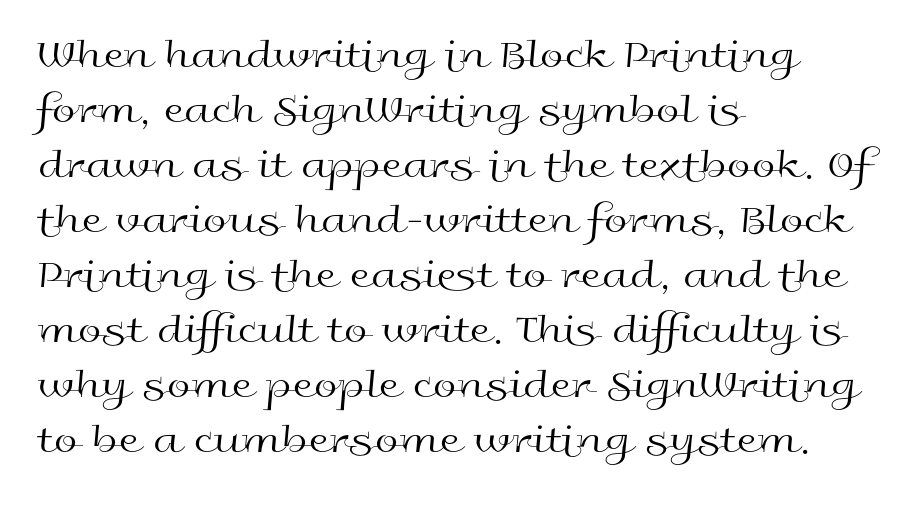
A bare baseline throughout the passage. The letterforms sit at book weight or below. Looks like regular typesetting: each glyph gets only the width it needs. This rendering uses left alignment, leaving the right contour irregular.
